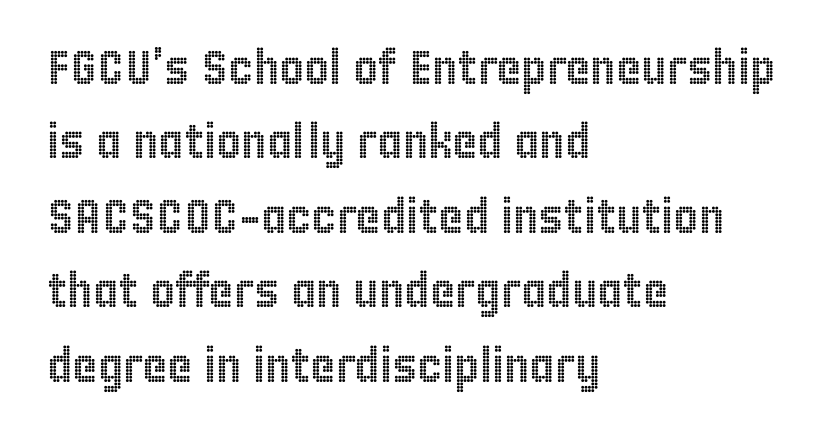
The string is rendered with underlining switched off. This sample uses an upright cut, with every glyph sitting square on the baseline. Each word holds together tightly as a unit, with standard inter-letter gaps. Rows of type keep a routine distance in the vertical direction.
